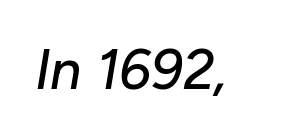
The image shows 56 px text type, italic (leaning right); set normal letter spacing, not underlined; low stroke contrast and a medium x-height.
